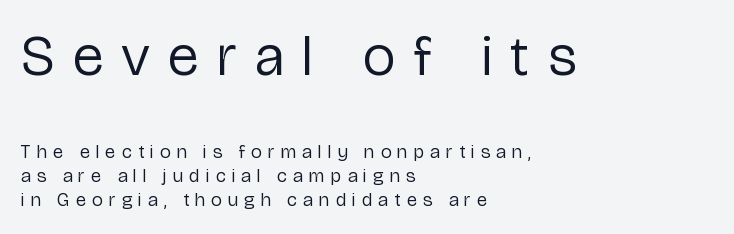
{"serif": "no", "italic": "no", "bold": "no", "weight": "regular", "width": "normal", "stroke_contrast": "low", "x_height": "medium", "monospaced": "no", "underline": "no", "align": "left", "line_spacing": "normal", "line_spacing_ratio": 1.28, "letter_spacing": "wide", "letter_spacing_em": 0.32, "larger_block": "first", "size_ratio": 3.0, "glyph_px": 57}
